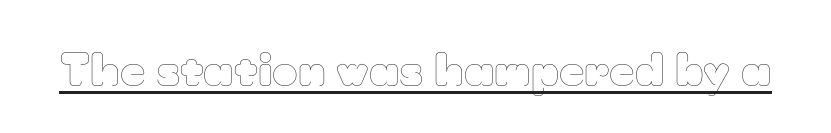
The image shows 44 px thin type, upright; set normal letter spacing, underlined; low stroke contrast and a small x-height.
